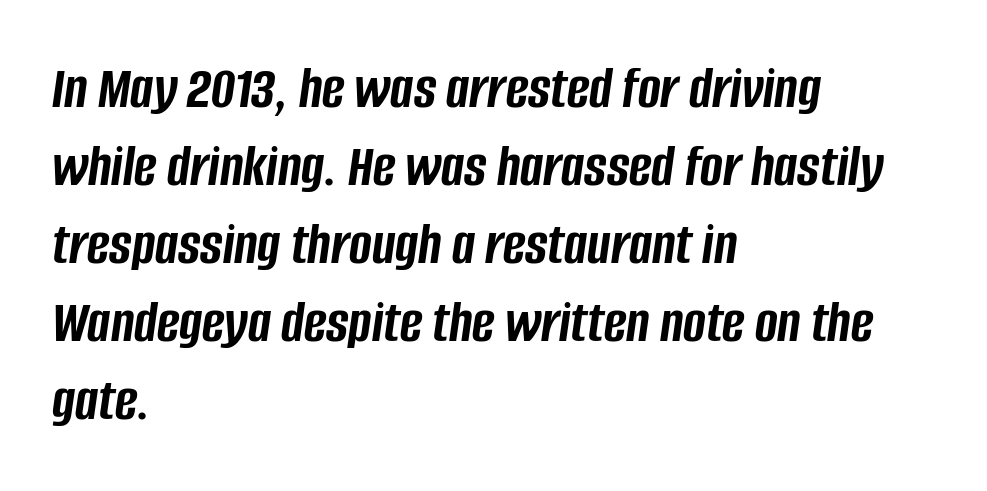
{"italic": "yes", "lean": "right", "slant_degrees": 8, "bold": "yes", "weight": "semibold", "width": "condensed", "stroke_contrast": "low", "x_height": "large", "monospaced": "no", "underline": "no", "align": "left", "line_spacing": "normal", "line_spacing_ratio": 1.28, "letter_spacing": "normal", "letter_spacing_em": 0.0, "glyph_px": 61}
